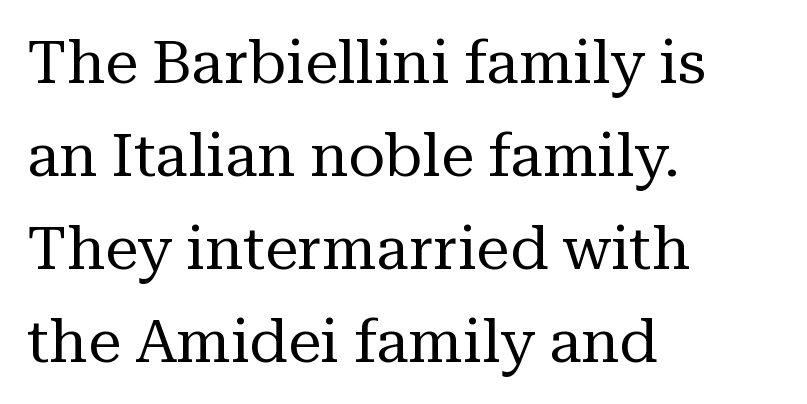
The image shows 60 px regular-weight serif type, upright; set left-aligned, normal line spacing (1.55x), normal letter spacing, not underlined; medium stroke contrast and a medium x-height.
